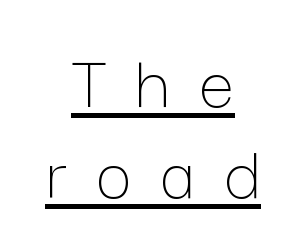
{"italic": "no", "bold": "no", "weight": "thin", "width": "normal", "stroke_contrast": "low", "x_height": "medium", "monospaced": "no", "underline": "yes", "align": "center", "line_spacing": "tight", "line_spacing_ratio": 1.15, "letter_spacing": "wide", "letter_spacing_em": 0.38, "glyph_px": 79}
